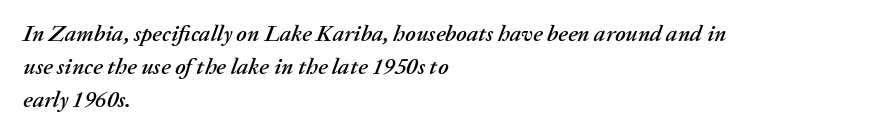
{"italic": "yes", "lean": "right", "slant_degrees": 20, "underline": "no", "align": "left", "line_spacing": "normal", "line_spacing_ratio": 1.44, "letter_spacing": "normal", "letter_spacing_em": 0.0, "glyph_px": 23}
